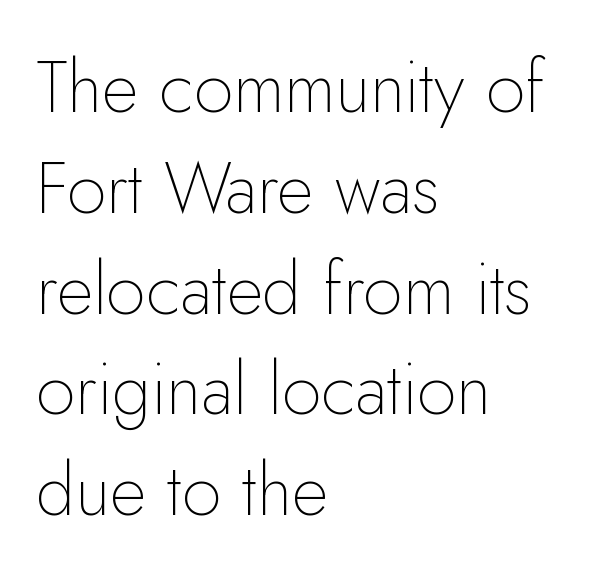
The image shows 71 px thin sans-serif type, upright; set left-aligned, normal line spacing (1.42x), normal letter spacing, not underlined; low stroke contrast and a small x-height.
